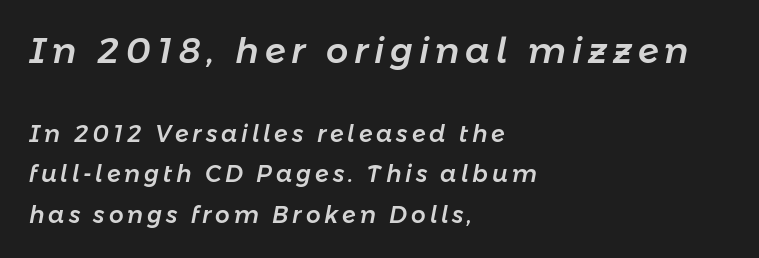
Q: Is the text italic (slanted)? A: Yes, it leans right by about 11 degrees.
Q: Is the text underlined? A: No.
Q: How is the paragraph aligned? A: Left-aligned.
Q: Which block of text is set in a larger size, the first (top) or the second (bottom)? A: The first (top) one.
Q: Width (condensed, normal, or wide)? A: Normal.
Q: Stroke contrast? A: Low.
Q: x-height? A: Medium.
Q: Monospaced? A: No.
